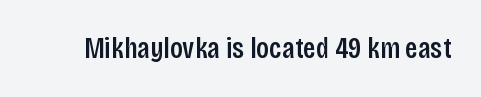
{"serif": "no", "italic": "no", "bold": "semi", "weight": "semibold", "width": "condensed", "stroke_contrast": "low", "x_height": "large", "monospaced": "no", "underline": "no", "letter_spacing": "normal", "letter_spacing_em": 0.0, "glyph_px": 30}
